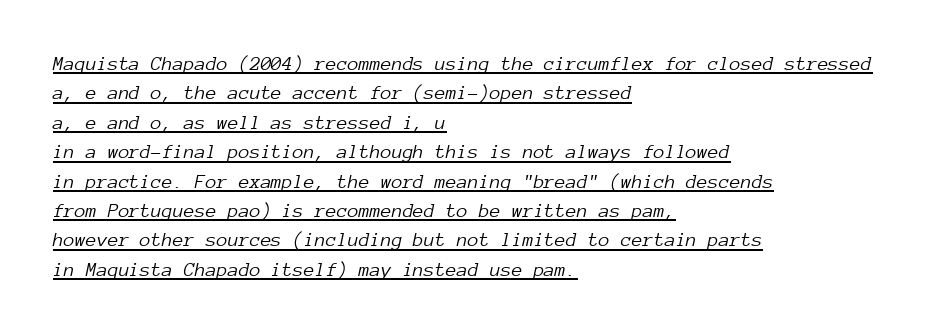
The image shows 20 px text type, italic (leaning right); set left-aligned, normal line spacing (1.47x), normal letter spacing, underlined.
